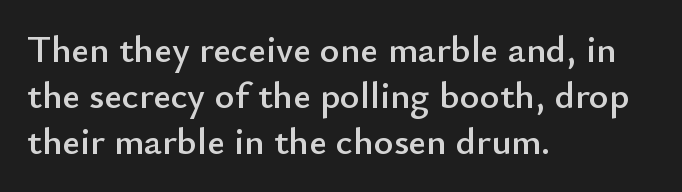
The image shows 38 px sans-serif type, upright; set left-aligned, line spacing 1.21x, normal letter spacing, not underlined; low stroke contrast and a small x-height.
